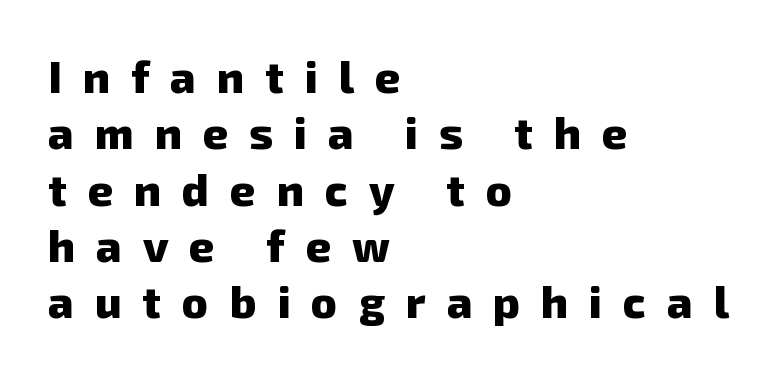
{"serif": "no", "bold": "yes", "weight": "heavy", "width": "normal", "stroke_contrast": "low", "x_height": "medium", "monospaced": "no", "underline": "no", "align": "left", "line_spacing": "normal", "line_spacing_ratio": 1.28, "letter_spacing": "wide", "letter_spacing_em": 0.48, "glyph_px": 44}
